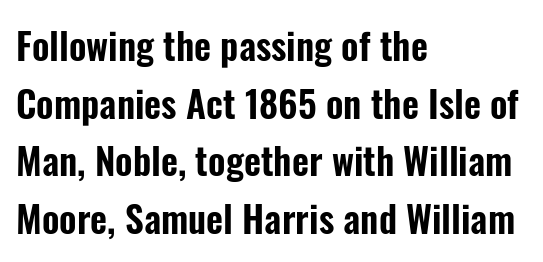
The image shows 37 px condensed sans-serif type, upright; set left-aligned, normal line spacing (1.56x), normal letter spacing, not underlined; low stroke contrast and a medium x-height.
